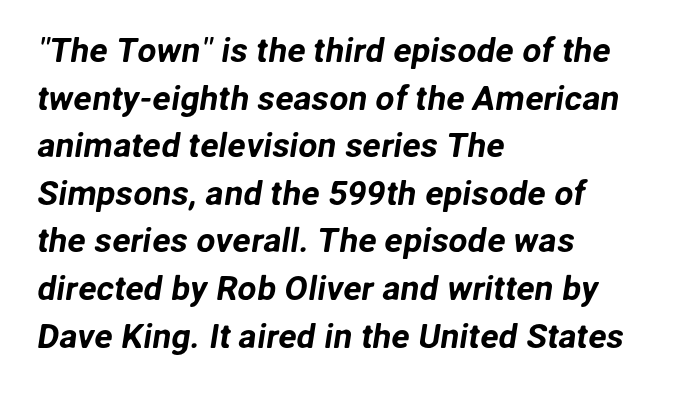
Reading down the column, the eye jumps a familiar distance to each next line. This sample is left-justified, so line endings fall wherever the words run out. The type family on display is of the sans-serif kind. Unmarked baselines from the first word to the last.
